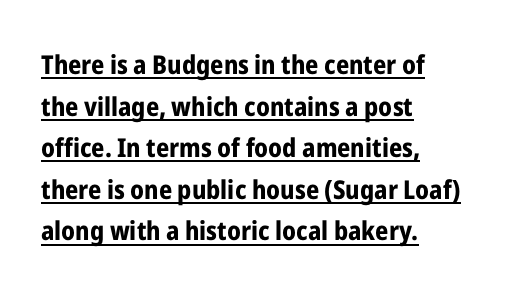
Q: Is the text bold? A: Yes.
Q: Is the text italic (slanted)? A: No, it is upright.
Q: Is the text underlined? A: Yes.
Q: How is the paragraph aligned? A: Left-aligned.
Q: Is the spacing between letters normal or unusually wide? A: Normal.
Q: Is the spacing between lines tight, normal or loose? A: Normal.
